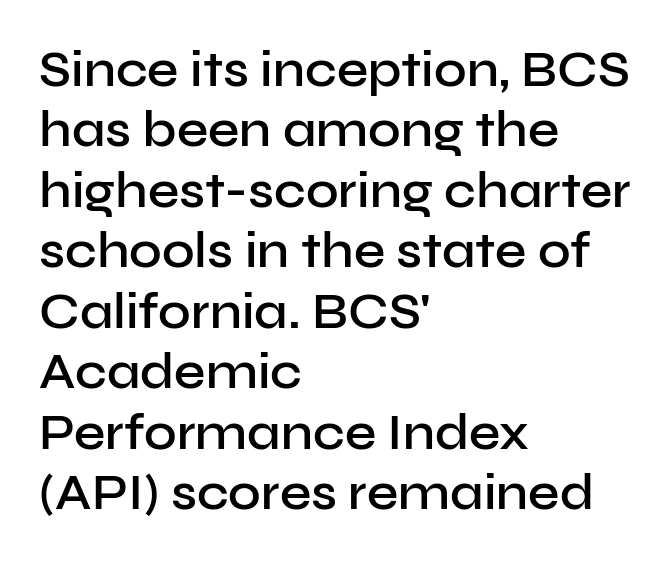
Q: Is the text bold? A: Semi-bold.
Q: Is the text italic (slanted)? A: No, it is upright.
Q: Is the typeface a serif or a sans-serif typeface? A: Sans-serif.
Q: Is the text underlined? A: No.
Q: How is the paragraph aligned? A: Left-aligned.
Q: Is the spacing between letters normal or unusually wide? A: Normal.
Q: Width (condensed, normal, or wide)? A: Normal.
Q: Stroke contrast? A: Low.
Q: x-height? A: Medium.
Q: Monospaced? A: No.
